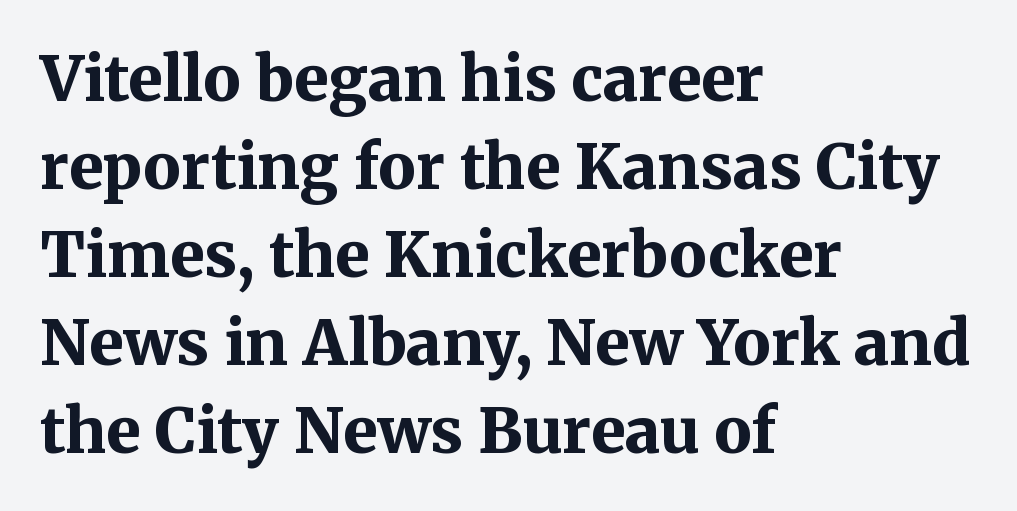
The image shows 62 px bold serif type, upright; set left-aligned, normal line spacing (1.42x), normal letter spacing, not underlined; medium stroke contrast and a medium x-height.
